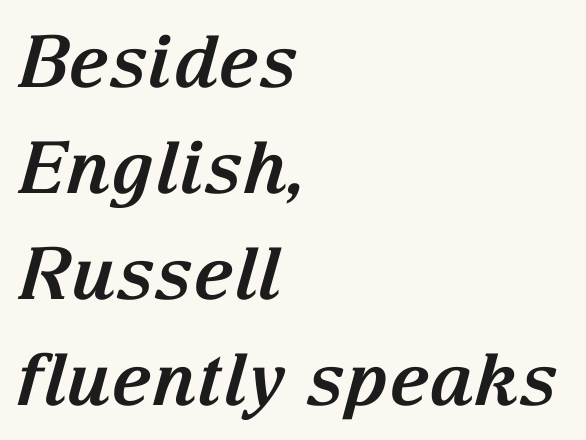
Does the type have serifs? Yes, each stem ends in a small foot. One-word summary of the alignment: left. Decoration check: the copy has no underline. Quick note: italic.
